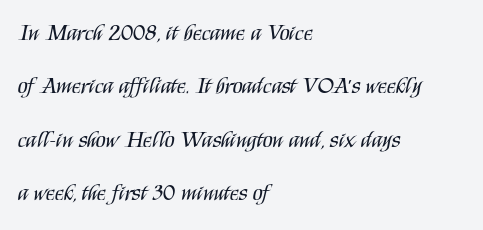
The image shows 23 px text type; set left-aligned, loose line spacing (2.32x), normal letter spacing, not underlined.
